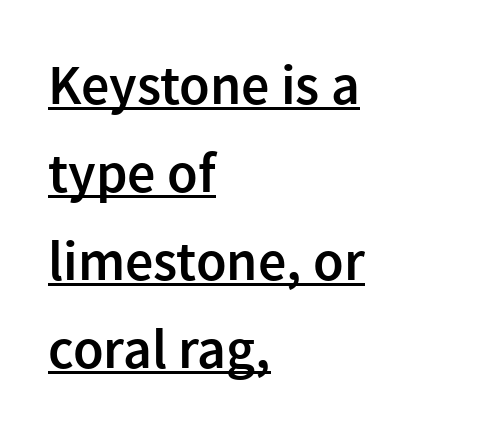
Q: Is the text bold? A: Semi-bold.
Q: Is the text italic (slanted)? A: No, it is upright.
Q: Is the typeface a serif or a sans-serif typeface? A: Sans-serif.
Q: Is the text underlined? A: Yes.
Q: How is the paragraph aligned? A: Left-aligned.
Q: Is the spacing between letters normal or unusually wide? A: Normal.
Q: Is the spacing between lines tight, normal or loose? A: Normal.
Q: Width (condensed, normal, or wide)? A: Normal.
Q: x-height? A: Medium.
Q: Monospaced? A: No.
